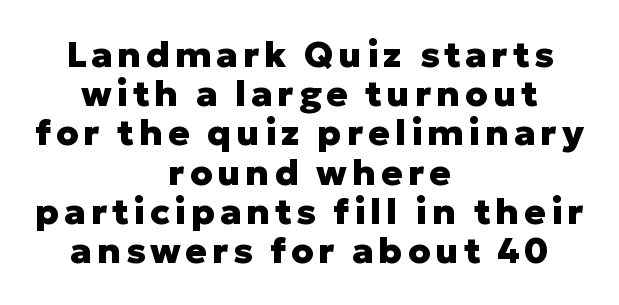
The image shows 36 px heavy sans-serif type, upright; set centered, tight line spacing (1.09x), not underlined; low stroke contrast and a medium x-height.
